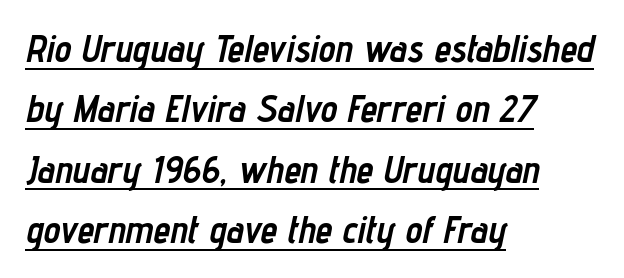
The image shows 38 px semibold, condensed type, italic (leaning right); set left-aligned, normal line spacing (1.59x), normal letter spacing, underlined; low stroke contrast and a medium x-height.
